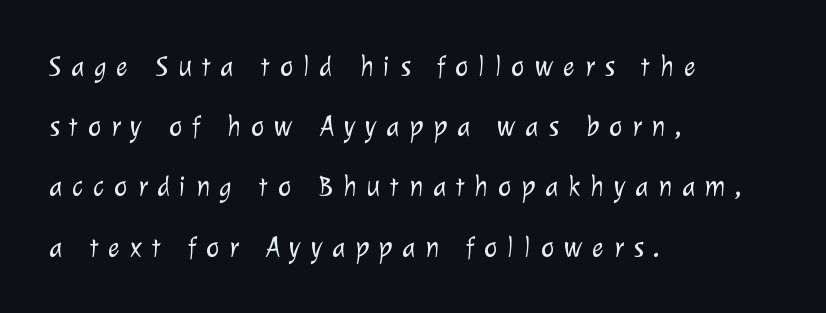
Q: Is the text bold? A: No.
Q: Is the typeface a serif or a sans-serif typeface? A: Sans-serif.
Q: Is the text underlined? A: No.
Q: How is the paragraph aligned? A: Left-aligned.
Q: Is the spacing between letters normal or unusually wide? A: Unusually wide.
Q: Is the spacing between lines tight, normal or loose? A: Loose.
Q: Width (condensed, normal, or wide)? A: Normal.
Q: Stroke contrast? A: Low.
Q: x-height? A: Medium.
Q: Monospaced? A: No.
